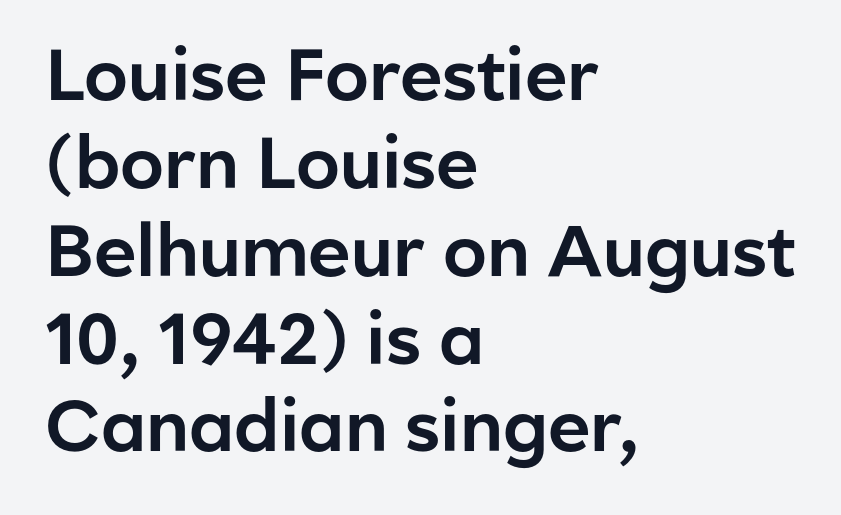
Serifs: no, the terminals of the letterforms are clean. What stands out about the letter spacing? Nothing — it is the standard amount. A bare baseline throughout the passage. A typesetter would call this proportional, since set widths differ per character.
